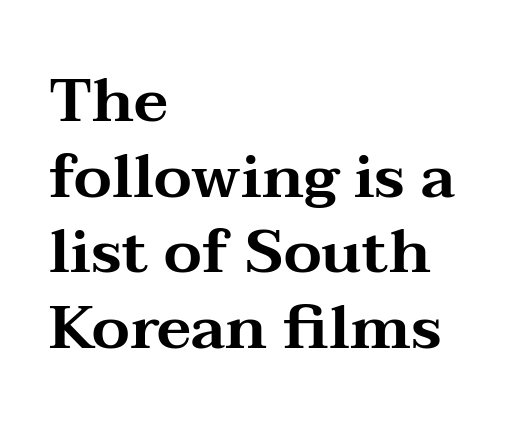
{"serif": "yes", "italic": "no", "width": "wide", "stroke_contrast": "medium", "x_height": "medium", "monospaced": "no", "underline": "no", "align": "left", "line_spacing_ratio": 1.24, "letter_spacing": "normal", "letter_spacing_em": 0.0, "glyph_px": 61}
